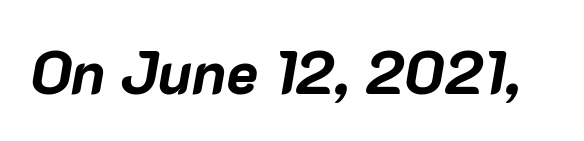
{"italic": "yes", "lean": "right", "slant_degrees": 10, "bold": "yes", "weight": "bold", "width": "normal", "stroke_contrast": "low", "x_height": "medium", "monospaced": "no", "underline": "no", "letter_spacing": "normal", "letter_spacing_em": 0.0, "glyph_px": 60}
